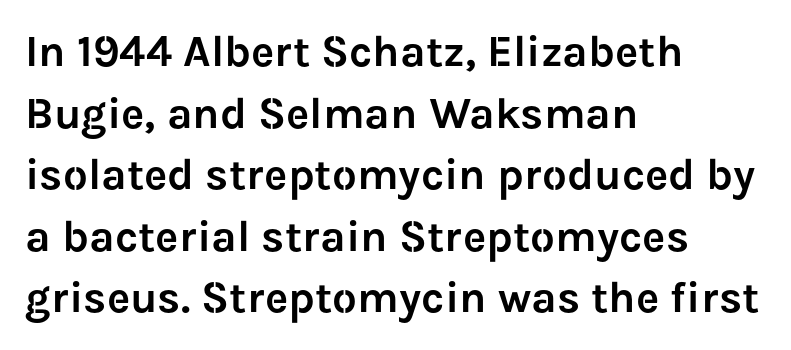
There is no visible air inserted between adjacent glyphs. The glyphs are unaccompanied by any horizontal stroke below them. Do the characters align in a grid? No, the font is proportional. Each new line begins a customary step beneath the previous one.
